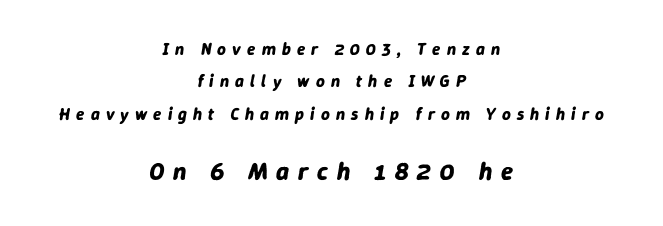
These lines have a slow, spaced-out rhythm from letter to letter. Tall strokes in this sample are angled rather than plumb. Visually the block forms a symmetrical silhouette, jagged on both flanks. These lines stand farther apart than default settings would place them. The letters in the lower block stand taller than those in the block above.
